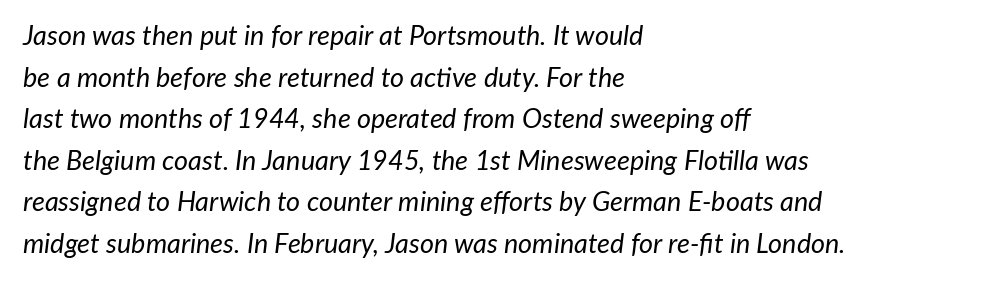
Q: Is the text bold? A: No.
Q: Is the text italic (slanted)? A: Yes, it leans right by about 7 degrees.
Q: Is the text underlined? A: No.
Q: How is the paragraph aligned? A: Left-aligned.
Q: Is the spacing between letters normal or unusually wide? A: Normal.
Q: Is the spacing between lines tight, normal or loose? A: Normal.
